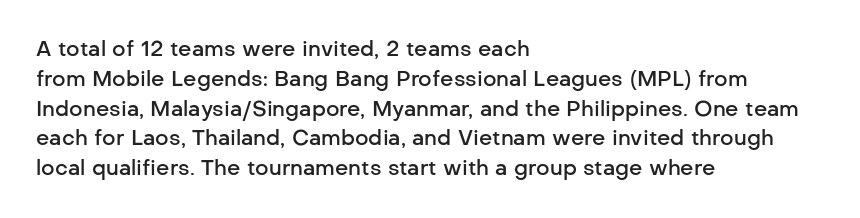
Q: Is the text bold? A: Semi-bold.
Q: Is the text italic (slanted)? A: No, it is upright.
Q: Is the text underlined? A: No.
Q: How is the paragraph aligned? A: Left-aligned.
Q: Is the spacing between letters normal or unusually wide? A: Normal.
Q: Is the spacing between lines tight, normal or loose? A: Normal.
